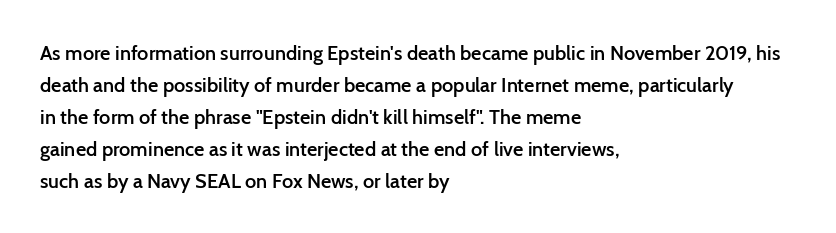
Q: Is the text bold? A: Semi-bold.
Q: Is the text italic (slanted)? A: No, it is upright.
Q: Is the text underlined? A: No.
Q: How is the paragraph aligned? A: Left-aligned.
Q: Is the spacing between letters normal or unusually wide? A: Normal.
Q: Is the spacing between lines tight, normal or loose? A: Normal.
